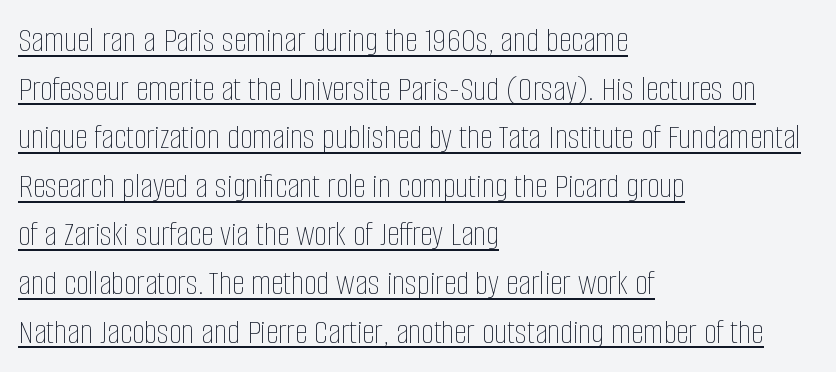
The image shows 36 px thin, condensed type, upright; set left-aligned, normal line spacing (1.35x), normal letter spacing, underlined; low stroke contrast and a large x-height.
